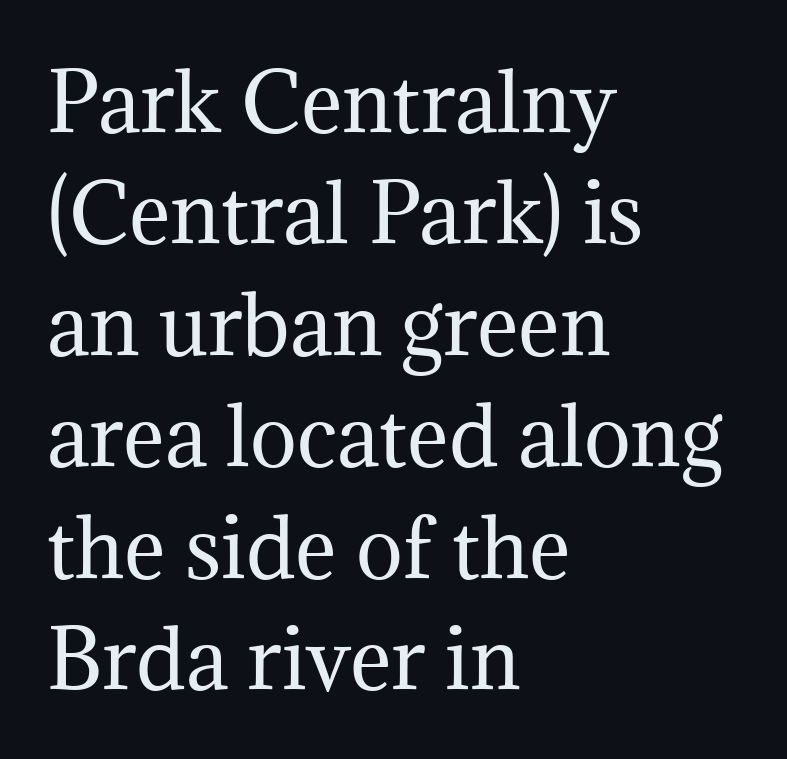
The image shows 79 px regular-weight serif type, upright; set left-aligned, normal line spacing (1.41x), normal letter spacing, not underlined; medium stroke contrast and a medium x-height.
